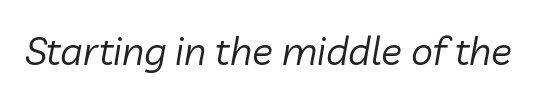
{"italic": "yes", "lean": "right", "slant_degrees": 10, "bold": "no", "weight": "regular", "width": "normal", "stroke_contrast": "low", "x_height": "medium", "monospaced": "no", "underline": "no", "letter_spacing": "normal", "letter_spacing_em": 0.0, "glyph_px": 39}
